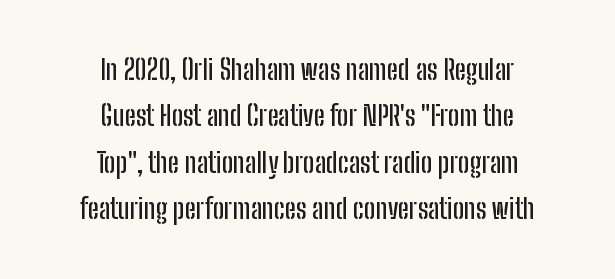
Q: Is the text italic (slanted)? A: No, it is upright.
Q: Is the text underlined? A: No.
Q: How is the paragraph aligned? A: Centered.
Q: Is the spacing between letters normal or unusually wide? A: Normal.
